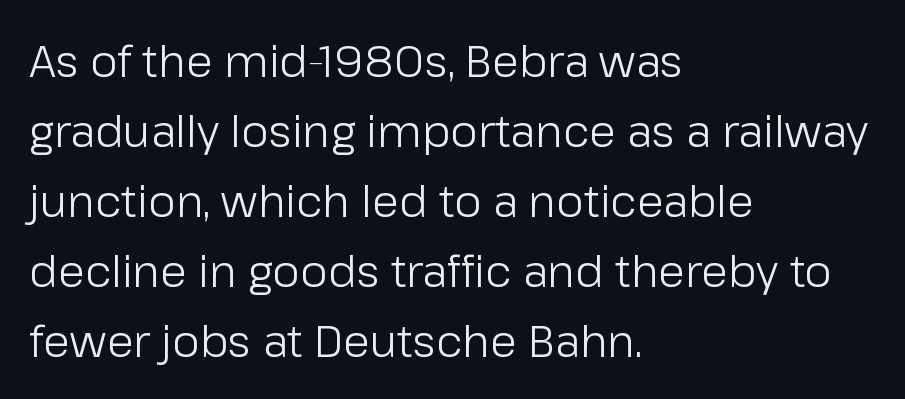
Is the letter spacing exaggerated? No — it looks like the ordinary default. The paragraph shown leans on its left margin. No italicization has been applied; the sample stays upright. The area under the type is left untouched. Serif or sans? Sans — the stroke terminals are bare. You could not count columns in this text — the font is proportionally spaced.
